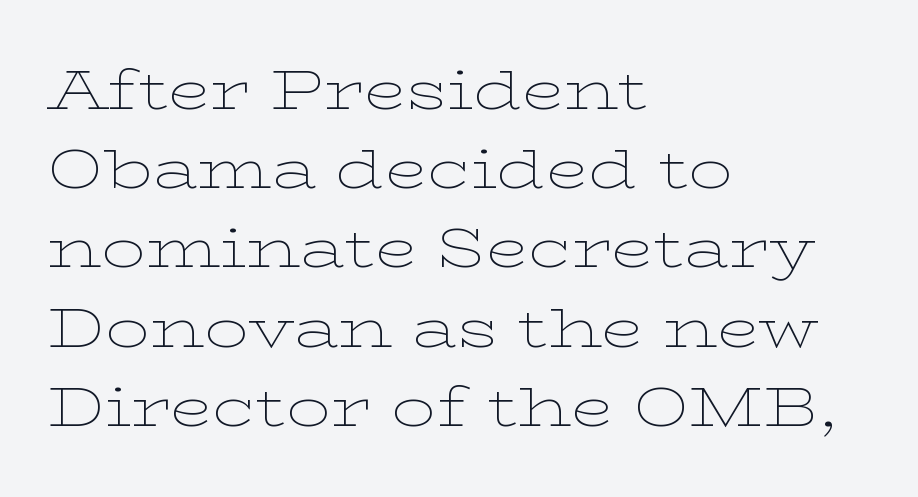
Each new line begins a customary step beneath the previous one. The typeface chosen for these lines features serifs. A student would call this left alignment; a typographer would say flush left, rag right. Words float on clear page, feet unadorned. Short note: letters normally spaced.
